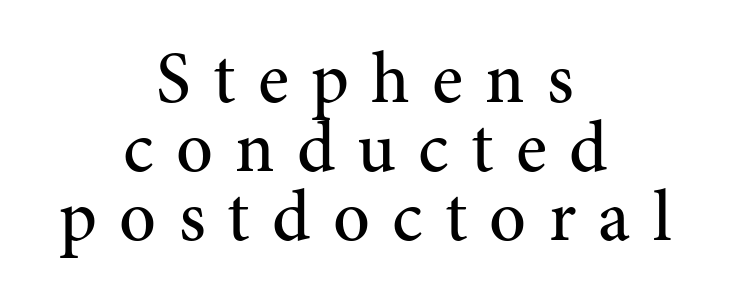
Notice how the stems are strictly vertical — no italics here. The string is rendered with underlining switched off. Examine the stroke ends and you'll spot serifs. Honestly, the letter spacing is so wide it's the main thing you notice. The setting favours the middle, as headings and verse often do.
